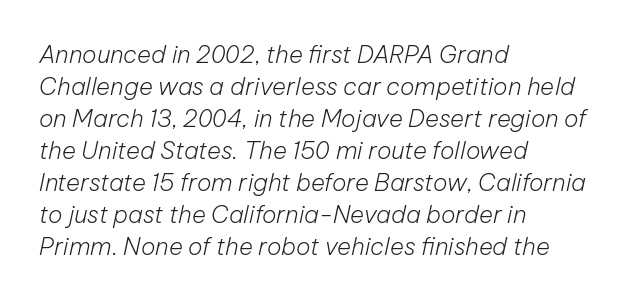
The image shows 24 px text type, italic (leaning right); set left-aligned, normal line spacing (1.33x), normal letter spacing, not underlined.
